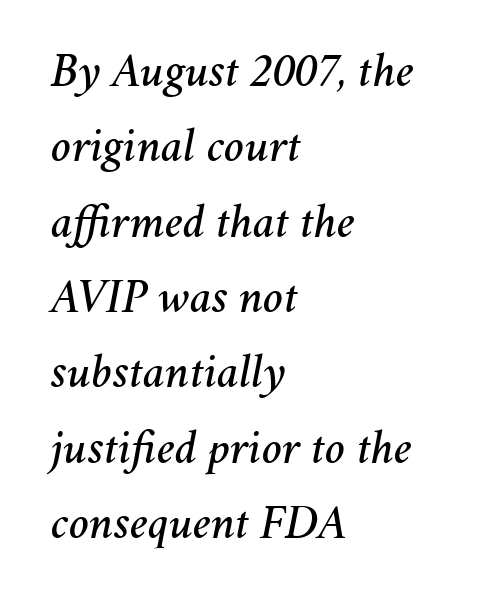
Varying glyph widths throughout — classic text-font behaviour. Nothing unusual about the tracking: characters are spaced as the font intends. Tall strokes in this sample are angled rather than plumb. Horizontal bands of white between lines are of average thickness. Type without underlining.
